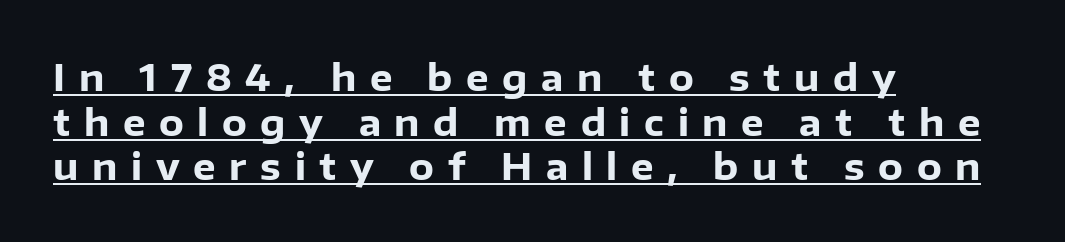
Posture: vertical. The line texture is sparse and dotted thanks to wide tracking. A continuous stroke trails under the words, as in a hyperlink. Is this a fixed-width face? No — the glyphs have proportional, varying widths.
